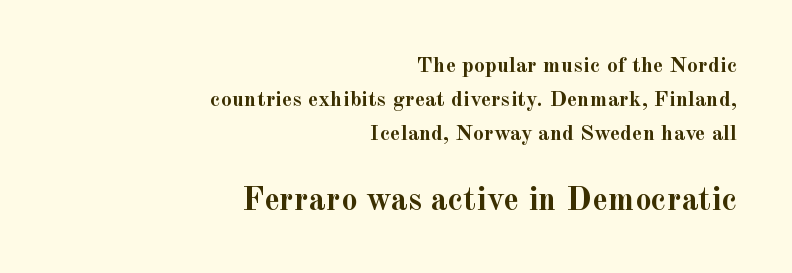
{"serif": "yes", "italic": "no", "bold": "yes", "weight": "semibold", "width": "normal", "x_height": "small", "monospaced": "no", "underline": "no", "align": "right", "line_spacing": "normal", "line_spacing_ratio": 1.55, "letter_spacing": "normal", "letter_spacing_em": 0.0, "larger_block": "second", "size_ratio": 1.5, "glyph_px": 33}
